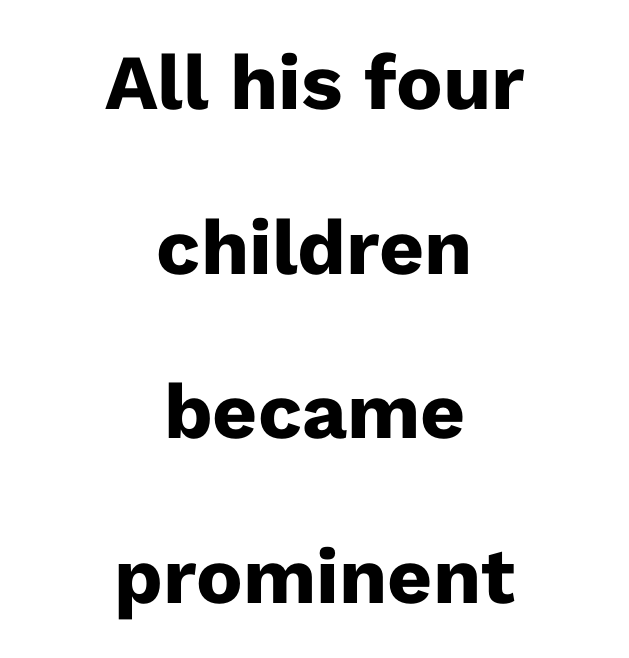
The image shows 78 px heavy sans-serif type, upright; set centered, loose line spacing (2.11x), normal letter spacing, not underlined; low stroke contrast and a medium x-height.
